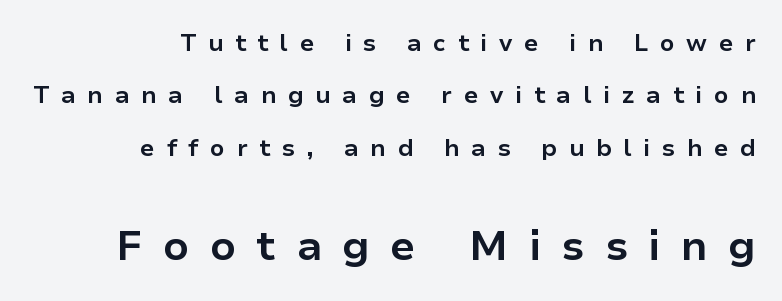
Every stem runs plumb, perpendicular to the baseline. Are there feet on the stems? There aren't — it's a sans. The tracking reads as deliberately expanded to a designer's eye. Spacing verdict: proportional, widths tailored to each character.
